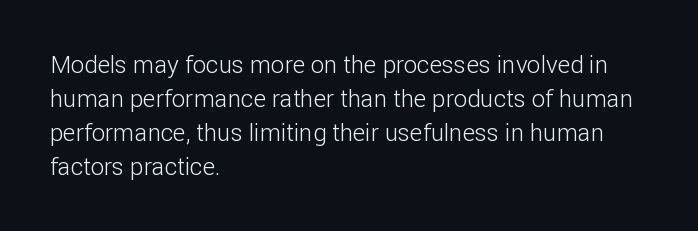
The image shows 24 px text type, upright; set left-aligned, normal line spacing (1.41x), normal letter spacing, not underlined.
